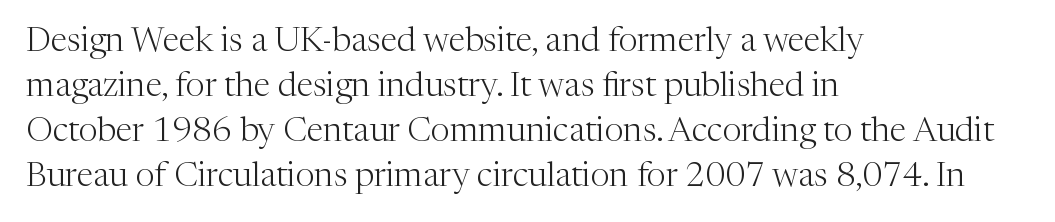
The weight tops out at a normal text grade. The rendering uses natural spacing where letterforms have individual widths. It's the straight-up-and-down kind of type. Observe the ordinary spacing: letters are neighbours, not strangers. Left-aligned paragraph, ragged on the right.
